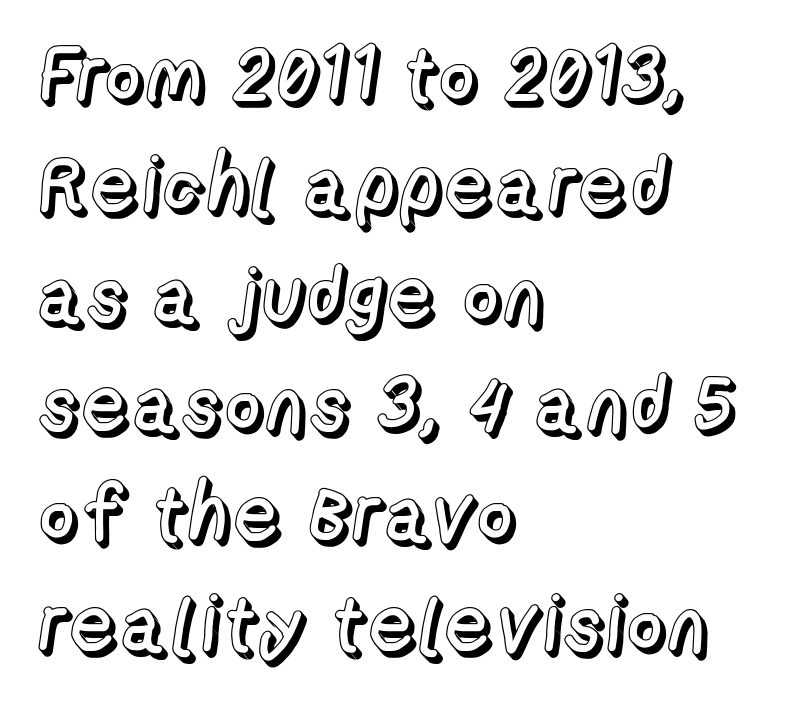
Q: Is the text italic (slanted)? A: Yes.
Q: Is the text underlined? A: No.
Q: How is the paragraph aligned? A: Left-aligned.
Q: Is the spacing between letters normal or unusually wide? A: Normal.
Q: Is the spacing between lines tight, normal or loose? A: Normal.
Q: Width (condensed, normal, or wide)? A: Normal.
Q: x-height? A: Medium.
Q: Monospaced? A: No.
